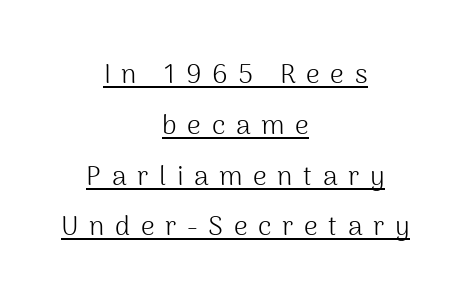
Q: Is the text bold? A: No.
Q: Is the text italic (slanted)? A: No, it is upright.
Q: Is the text underlined? A: Yes.
Q: How is the paragraph aligned? A: Centered.
Q: Is the spacing between letters normal or unusually wide? A: Unusually wide.
